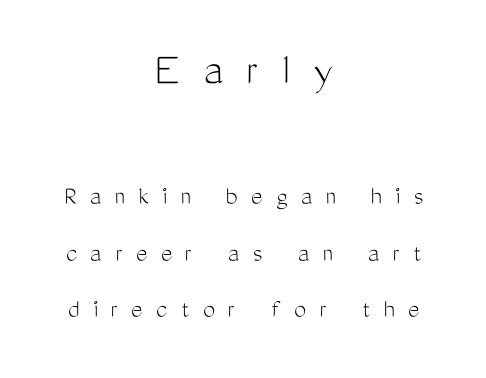
The image shows 47 px light, condensed sans-serif type, upright; set centered, loose line spacing (2.08x), unusually wide letter spacing (+0.49 em), not underlined; the first (top) block is 1.74x larger; medium stroke contrast and a medium x-height.
